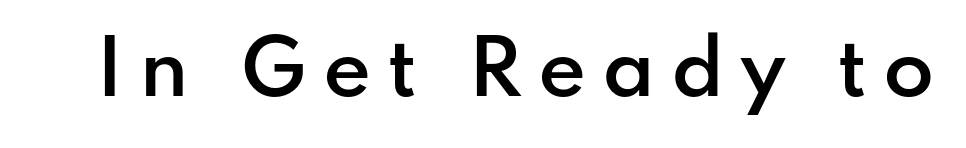
The image shows 74 px semibold sans-serif type, upright; set unusually wide letter spacing (+0.21 em), not underlined; low stroke contrast and a small x-height.
